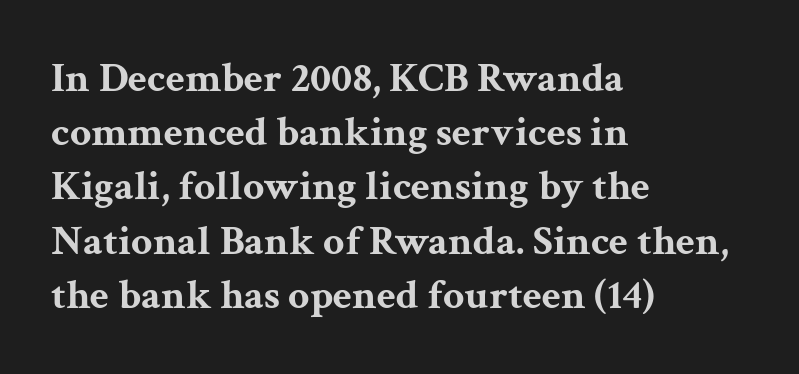
Q: Is the text bold? A: Yes.
Q: Is the text italic (slanted)? A: No, it is upright.
Q: Is the typeface a serif or a sans-serif typeface? A: Serif.
Q: Is the text underlined? A: No.
Q: How is the paragraph aligned? A: Left-aligned.
Q: Is the spacing between letters normal or unusually wide? A: Normal.
Q: Is the spacing between lines tight, normal or loose? A: Normal.
Q: Width (condensed, normal, or wide)? A: Wide.
Q: Stroke contrast? A: Medium.
Q: x-height? A: Medium.
Q: Monospaced? A: No.
